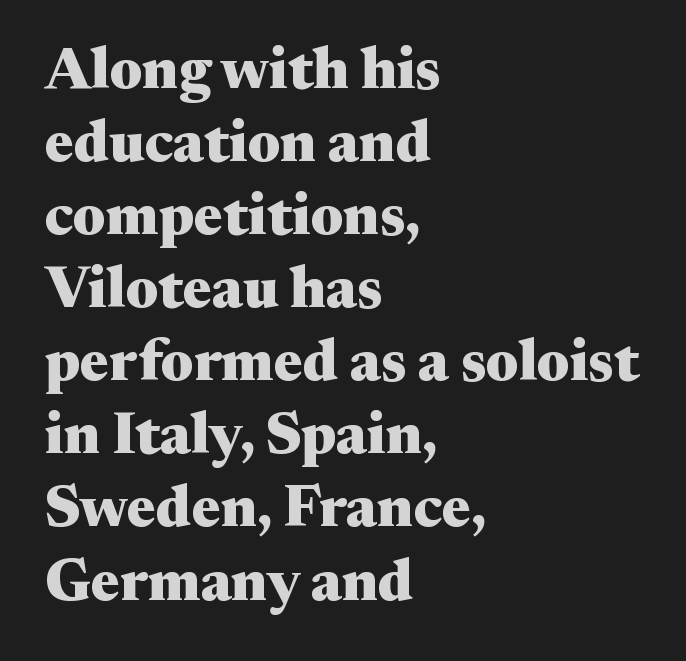
Q: Is the text bold? A: Yes.
Q: Is the text italic (slanted)? A: No, it is upright.
Q: Is the typeface a serif or a sans-serif typeface? A: Serif.
Q: Is the text underlined? A: No.
Q: How is the paragraph aligned? A: Left-aligned.
Q: Is the spacing between letters normal or unusually wide? A: Normal.
Q: Is the spacing between lines tight, normal or loose? A: Normal.
Q: Width (condensed, normal, or wide)? A: Wide.
Q: Stroke contrast? A: Medium.
Q: x-height? A: Medium.
Q: Monospaced? A: No.
